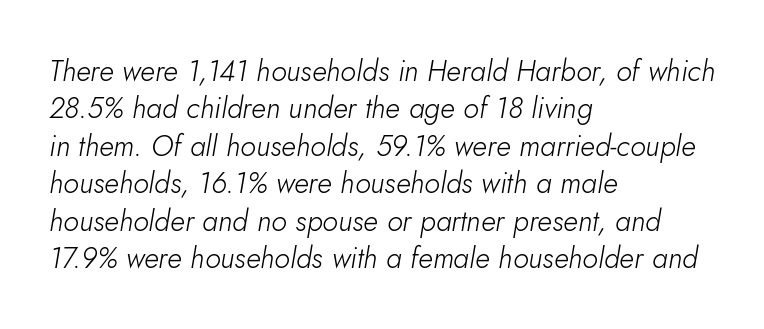
Character widths vary here, with narrow letters taking less room than wide ones. Leftover space on each line is placed entirely after the last word. The letters look calm and open, with moderate or lighter stems. The typography opts for an oblique posture over an upright one.
